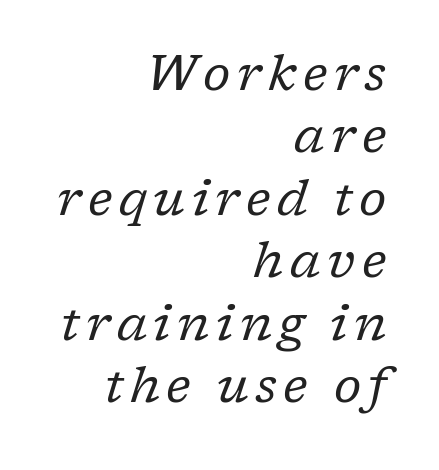
The face used here is seriffed, in the tradition of book romans. Bold? No — there's no thickening of the strokes. Note the varied advance widths — an 'i' is clearly narrower than an 'm'. The rendering uses a moderate line-height, typical for paragraphs. Check under the words: just untouched page. In CSS terms this would be text-align: right.
